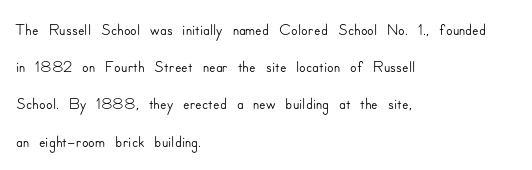
Interline gaps are of average width in this sample. The letters stand upright; this is a roman face. The face used here is rendered with its standard letterfit. Leftover space on each line is placed entirely after the last word. Beneath every word, the page is bare.
